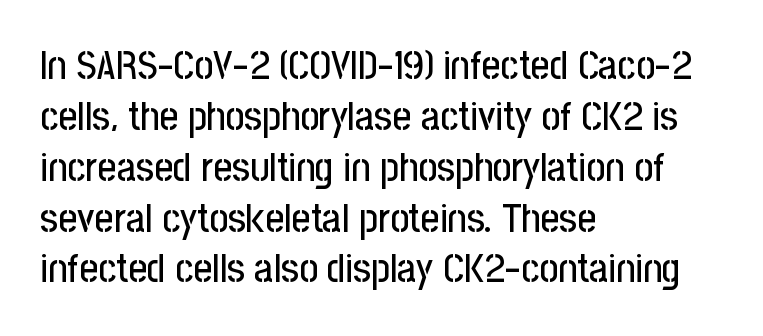
The image shows 41 px condensed sans-serif type, upright; set left-aligned, line spacing 1.24x, normal letter spacing, not underlined; low stroke contrast and a medium x-height.
